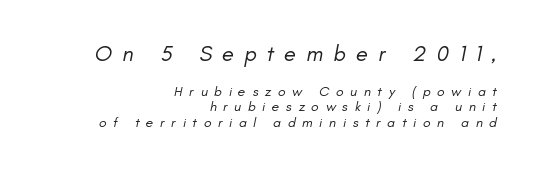
The image shows 22 px text type, italic (leaning right); set right-aligned, tight line spacing (1.1x), unusually wide letter spacing (+0.47 em), not underlined; the first (top) block is 1.57x larger.
